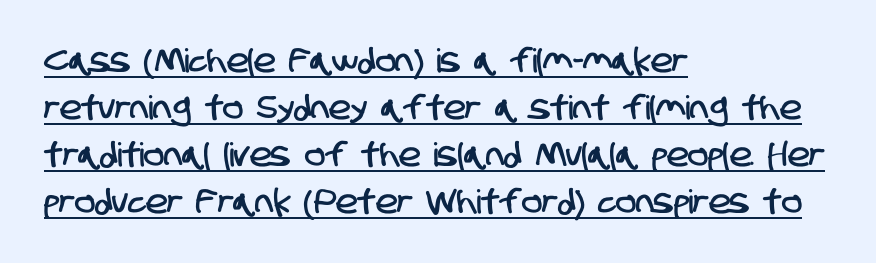
Q: Is the typeface a serif or a sans-serif typeface? A: Sans-serif.
Q: Is the text underlined? A: Yes.
Q: How is the paragraph aligned? A: Left-aligned.
Q: Is the spacing between letters normal or unusually wide? A: Normal.
Q: Is the spacing between lines tight, normal or loose? A: Normal.
Q: Width (condensed, normal, or wide)? A: Condensed.
Q: Stroke contrast? A: Low.
Q: x-height? A: Large.
Q: Monospaced? A: No.
